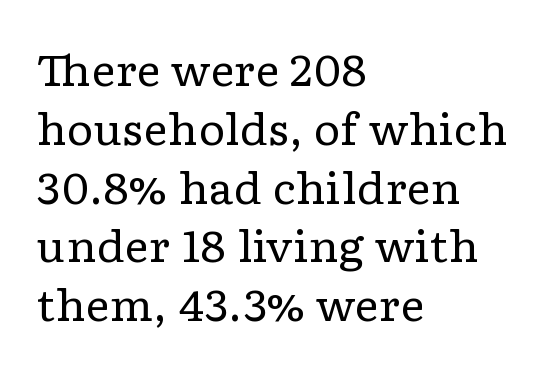
The image shows 42 px regular-weight, wide serif type, upright; set left-aligned, normal line spacing (1.4x), normal letter spacing, not underlined; low stroke contrast and a medium x-height.
